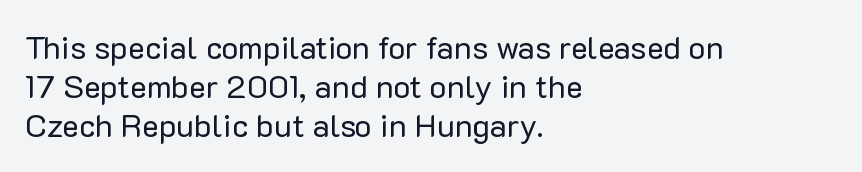
The image shows 32 px regular-weight sans-serif type, upright; set left-aligned, line spacing 1.22x, normal letter spacing, not underlined; low stroke contrast and a medium x-height.
